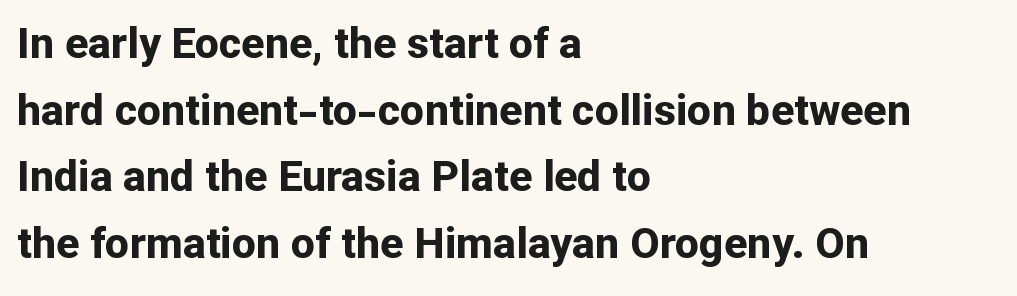
Heft: maximum for text — a bold. Honestly, the row spacing looks completely unremarkable. Clear beneath every line of the passage. The specimen reads as upright at a glance. This is sans-serif lettering, the kind often seen on screens and signage. The rag falls on the right side of this text block.
